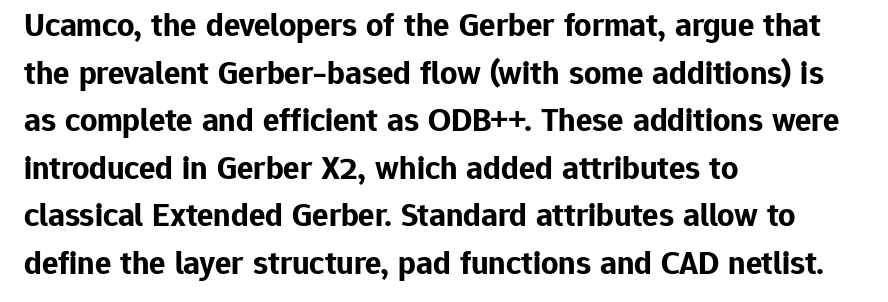
The image shows 34 px bold sans-serif type, upright; set left-aligned, normal line spacing (1.4x), normal letter spacing, not underlined; low stroke contrast and a medium x-height.
